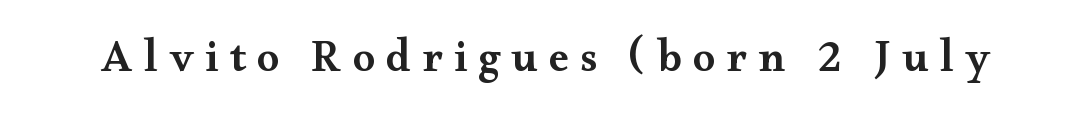
{"serif": "yes", "italic": "no", "bold": "semi", "weight": "semibold", "width": "wide", "stroke_contrast": "medium", "x_height": "small", "monospaced": "no", "underline": "no", "letter_spacing": "wide", "letter_spacing_em": 0.25, "glyph_px": 45}
